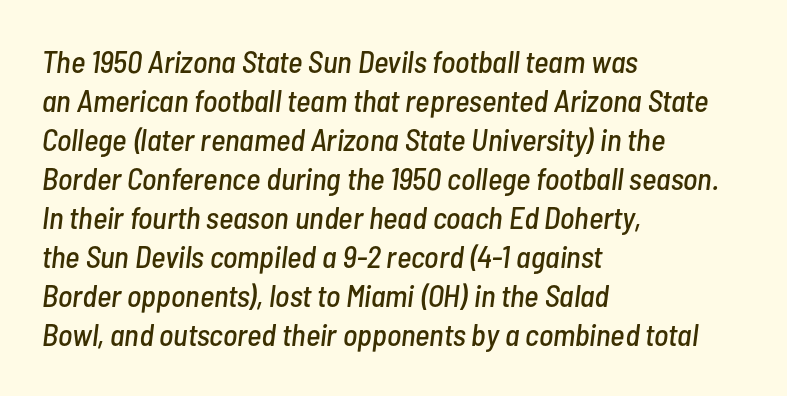
All the whitespace from short lines collects on the right. Is this a fixed-width face? No — the glyphs have proportional, varying widths. Each word holds together tightly as a unit, with standard inter-letter gaps. Summary of vertical rhythm: regular, with standard interline spacing. The face used here has a pronounced slope to its letters. Check under the words: just untouched page.
